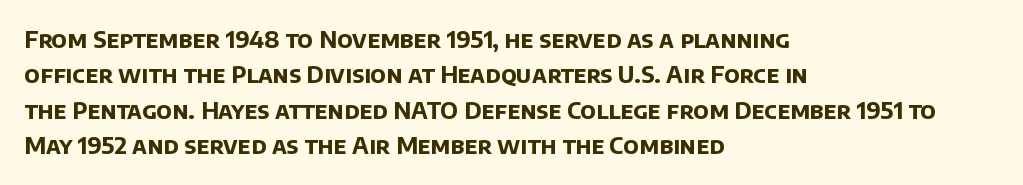
Short note: letters normally spaced. The passage shown is not underscored anywhere. You'd pick this weight for a headline — it's a proper bold. Regular leading.
